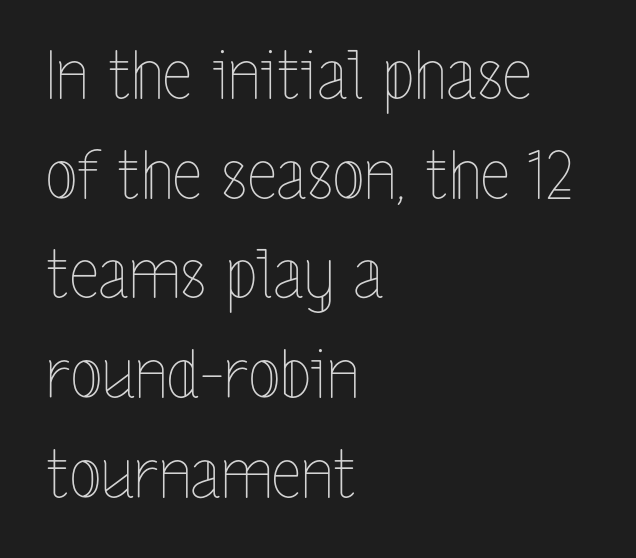
The image shows 66 px thin, condensed type, upright; set left-aligned, normal line spacing (1.51x), normal letter spacing, not underlined; a medium x-height.
